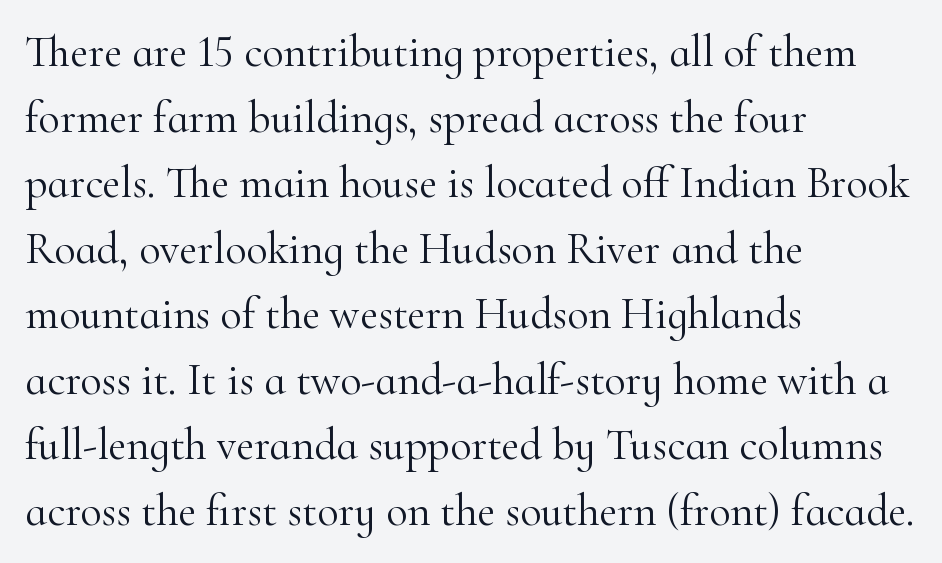
Q: Is the text bold? A: No.
Q: Is the text italic (slanted)? A: No, it is upright.
Q: Is the typeface a serif or a sans-serif typeface? A: Serif.
Q: Is the text underlined? A: No.
Q: How is the paragraph aligned? A: Left-aligned.
Q: Is the spacing between letters normal or unusually wide? A: Normal.
Q: Is the spacing between lines tight, normal or loose? A: Normal.
Q: Width (condensed, normal, or wide)? A: Normal.
Q: Stroke contrast? A: High.
Q: x-height? A: Small.
Q: Monospaced? A: No.
